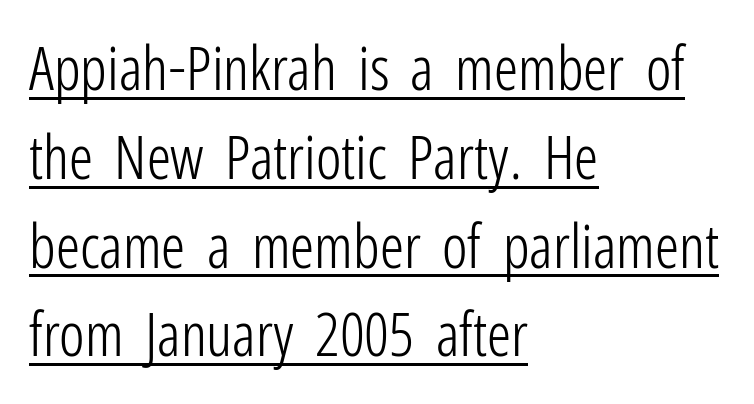
The letterforms sit at book weight or below. The letters stand upright; this is a roman face. Beneath each row of characters lies a ruled line. Observe the absence of serifs on each vertical stroke in this sample. Here the designer chose a conventional face with non-uniform glyph widths.
